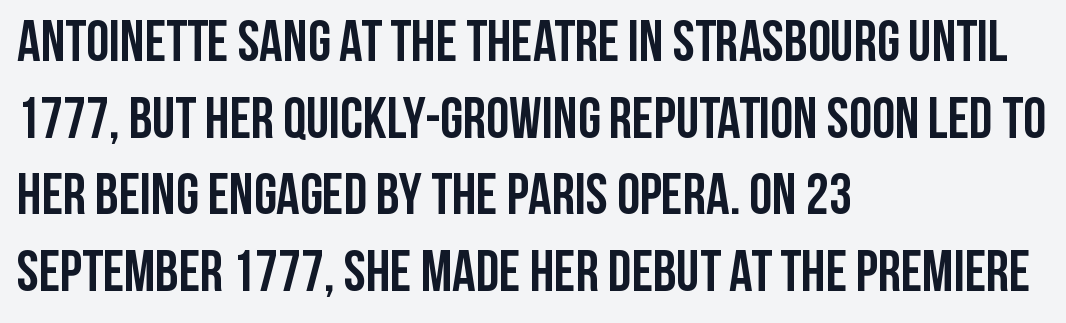
Q: Is the text bold? A: Yes.
Q: Is the text italic (slanted)? A: No, it is upright.
Q: Is the typeface a serif or a sans-serif typeface? A: Sans-serif.
Q: Is the text underlined? A: No.
Q: How is the paragraph aligned? A: Left-aligned.
Q: Is the spacing between letters normal or unusually wide? A: Normal.
Q: Is the spacing between lines tight, normal or loose? A: Normal.
Q: Width (condensed, normal, or wide)? A: Condensed.
Q: Stroke contrast? A: Low.
Q: x-height? A: Large.
Q: Monospaced? A: No.
